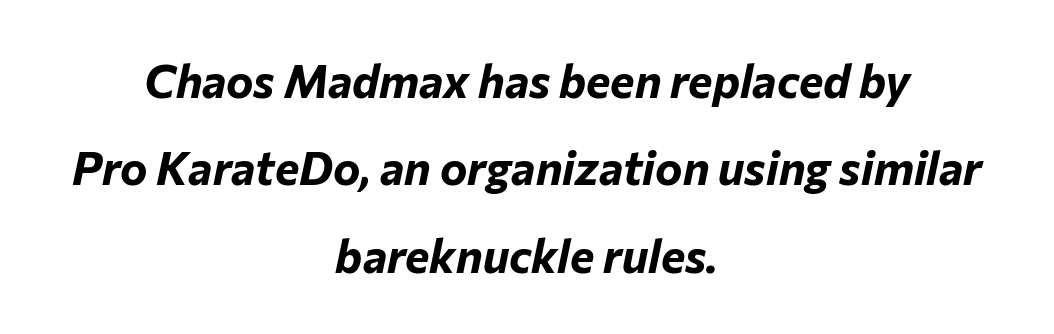
The axis of the letterforms is tilted away from vertical. Short and long lines alike share a common midpoint. The rendering uses natural spacing where letterforms have individual widths. Glance below the letters and you will spot only blank space. Strokes here are thick enough to call this a true bold.
